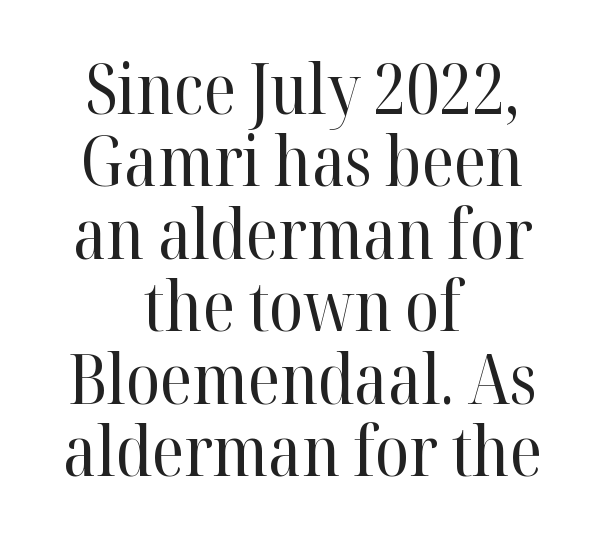
The image shows 69 px regular-weight serif type, upright; set centered, tight line spacing (1.05x), normal letter spacing, not underlined; high stroke contrast and a medium x-height.
